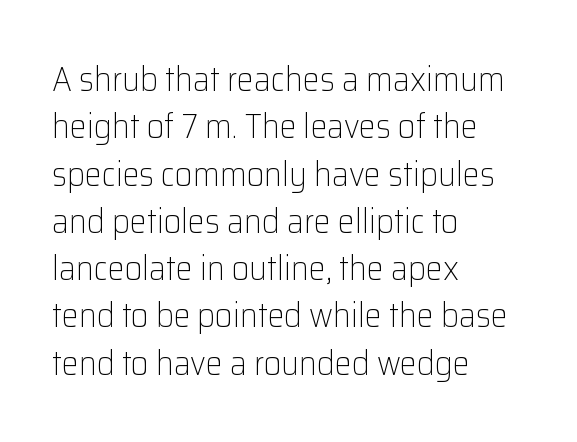
Is there much room between lines? A standard amount, neither cramped nor airy. Is the block centered? No — it sits flush against the left margin. The tracking reads as untouched default to a designer's eye. The type family on display is of the sans-serif kind. This is the regular roman posture of the typeface.
